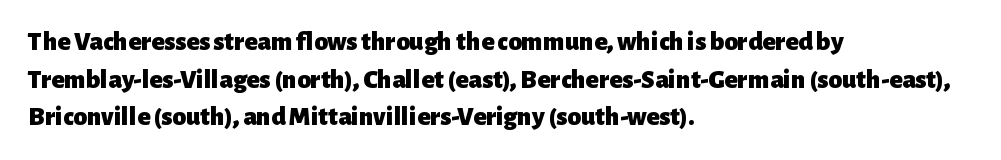
Its strokes are broad and dark, the hallmark of bold type. The letterforms sit shoulder to shoulder at normal distance. Horizontal alignment here is leftward, the default for most running prose. Each new line begins a customary step beneath the previous one. Has an underline been added? It has not. Characters remain perfectly vertical along every line.
